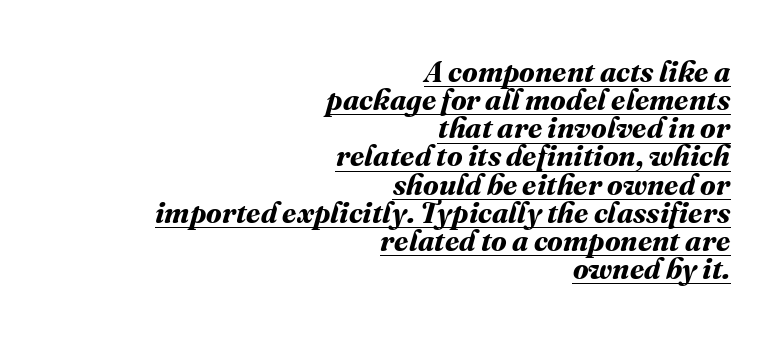
The image shows 29 px bold type; set right-aligned, tight line spacing (0.97x), normal letter spacing, underlined; medium stroke contrast and a medium x-height.
